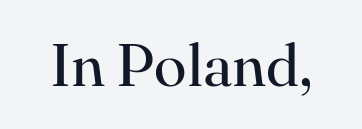
Q: Is the text bold? A: No.
Q: Is the text italic (slanted)? A: No, it is upright.
Q: Is the typeface a serif or a sans-serif typeface? A: Serif.
Q: Is the text underlined? A: No.
Q: Is the spacing between letters normal or unusually wide? A: Normal.
Q: Width (condensed, normal, or wide)? A: Normal.
Q: Stroke contrast? A: High.
Q: x-height? A: Small.
Q: Monospaced? A: No.
